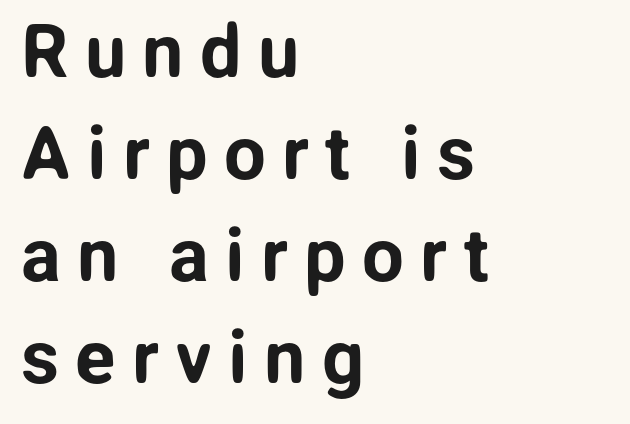
Q: Is the text italic (slanted)? A: No, it is upright.
Q: Is the typeface a serif or a sans-serif typeface? A: Sans-serif.
Q: Is the text underlined? A: No.
Q: How is the paragraph aligned? A: Left-aligned.
Q: Is the spacing between letters normal or unusually wide? A: Unusually wide.
Q: Is the spacing between lines tight, normal or loose? A: Normal.
Q: Width (condensed, normal, or wide)? A: Normal.
Q: Stroke contrast? A: Low.
Q: x-height? A: Medium.
Q: Monospaced? A: No.
